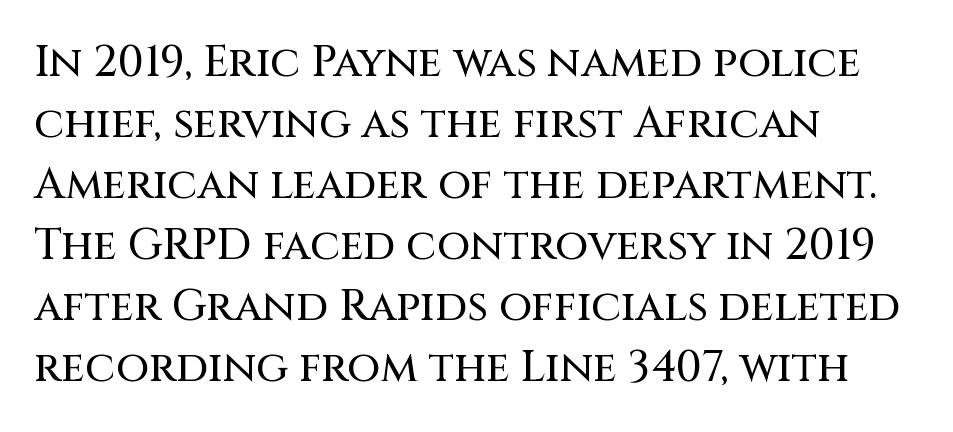
You can tell from the bare stems that sans-serif type was used. Vertical spacing — default. The horizontal fit of the characters is conventional and even. The letters advance in unequal steps, a hallmark of proportional type. This sample is left-justified, so line endings fall wherever the words run out. Tall strokes in this sample are plumb rather than angled.
